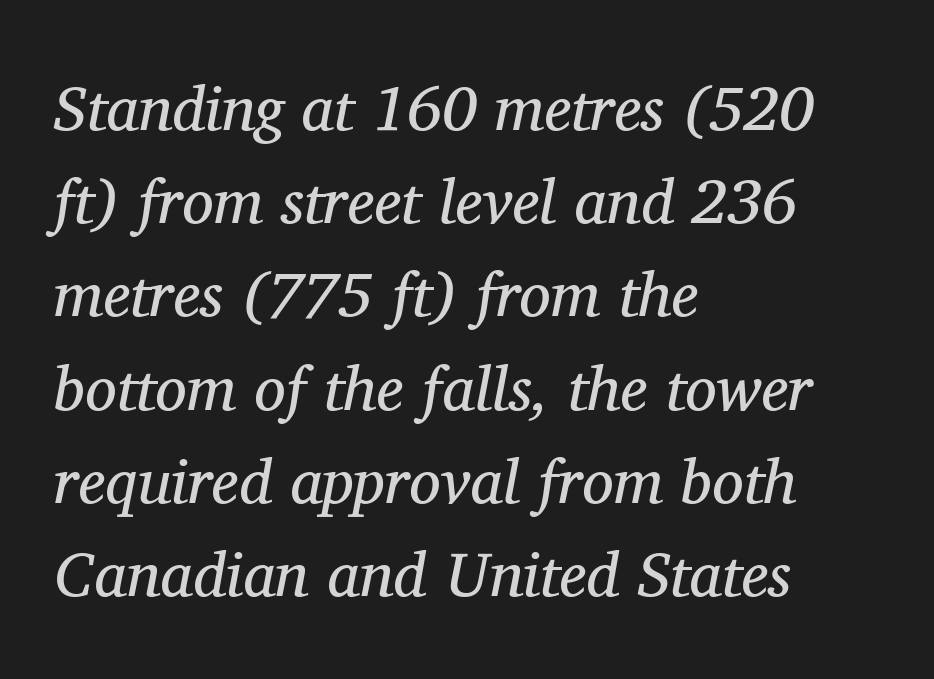
The image shows 63 px regular-weight serif type, italic (leaning right); set left-aligned, normal line spacing (1.48x), normal letter spacing, not underlined; medium stroke contrast and a medium x-height.
